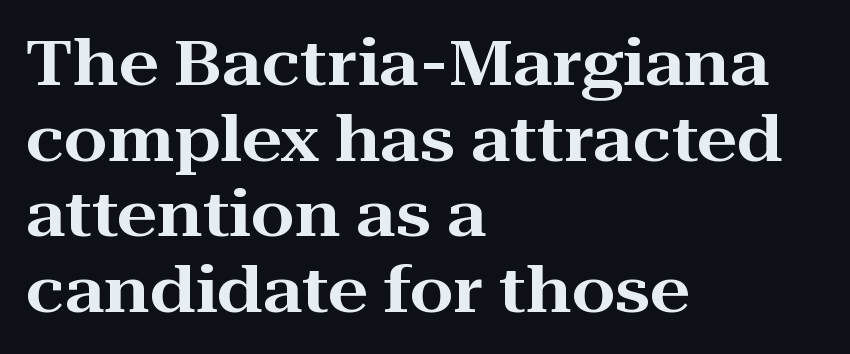
The image shows 63 px wide serif type, upright; set left-aligned, line spacing 1.2x, normal letter spacing, not underlined; high stroke contrast and a medium x-height.
